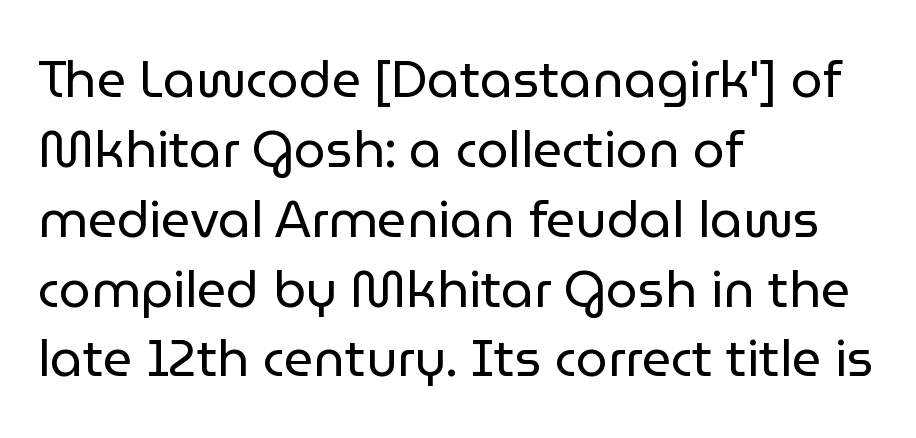
The image shows 51 px regular-weight sans-serif type, upright; set left-aligned, normal line spacing (1.37x), normal letter spacing, not underlined; low stroke contrast and a medium x-height.
